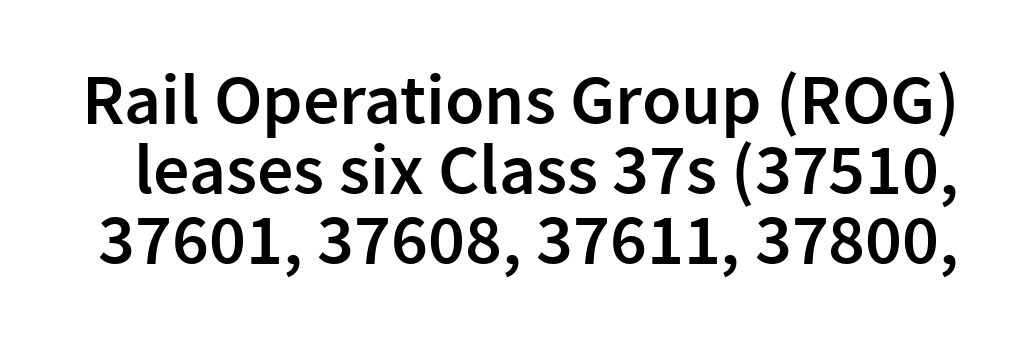
The image shows 72 px semibold sans-serif type, upright; set tight line spacing (0.97x), normal letter spacing, not underlined; low stroke contrast and a medium x-height.
